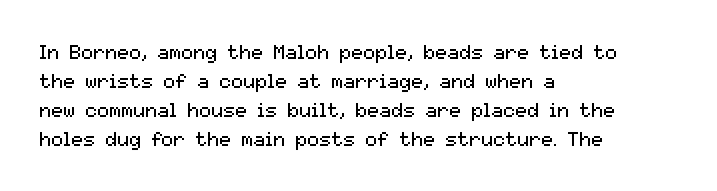
Beneath every word, the page is bare. Stems here are at most as thick as an everyday book face. When letters stand straight like this, we call the style roman or upright. This rendering leaves character spacing at its baseline value. The rendering uses a moderate line-height, typical for paragraphs.
